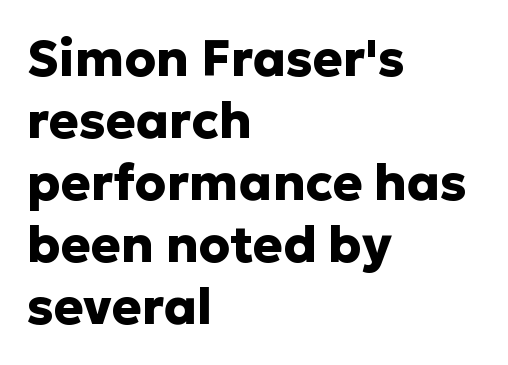
These words are printed bold, with thick strokes throughout. A typesetter would call this proportional, since set widths differ per character. Bare-footed words on every line. The rendering shows plain stroke endings on the letterforms — a sans-serif design.
